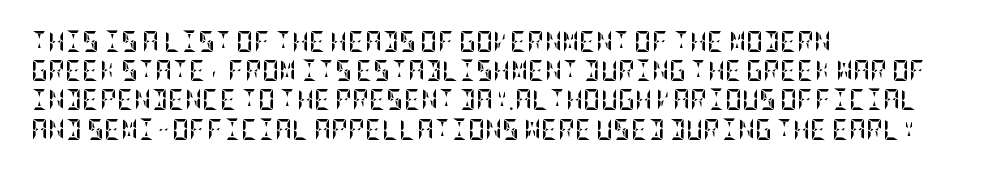
{"italic": "no", "bold": "yes", "underline": "no", "align": "left", "line_spacing": "normal", "line_spacing_ratio": 1.39, "letter_spacing": "normal", "letter_spacing_em": 0.0, "glyph_px": 21}
